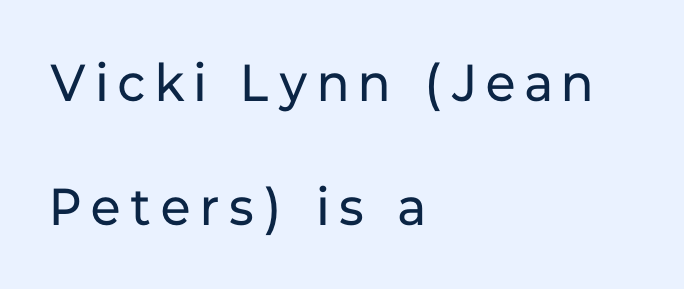
The image shows 52 px regular-weight sans-serif type, upright; set left-aligned, loose line spacing (2.38x), unusually wide letter spacing (+0.2 em), not underlined; low stroke contrast and a medium x-height.
